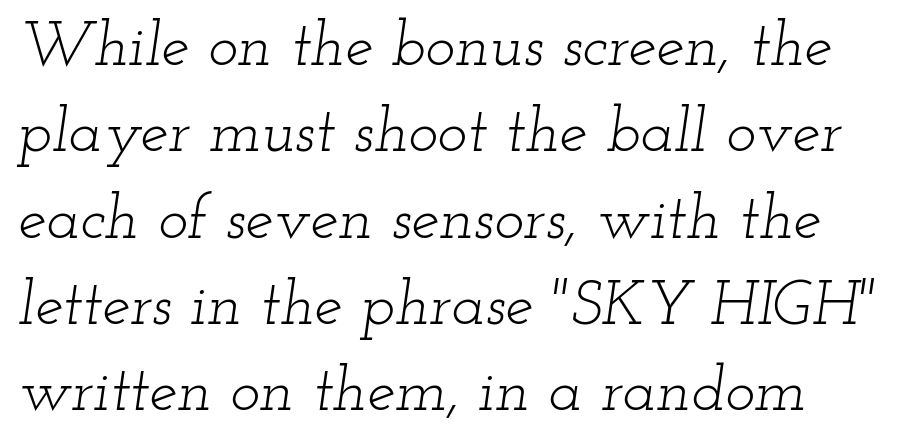
In terms of posture, this sample is oblique. Do the characters align in a grid? No, the font is proportional. Line spacing here is normal. The typeface chosen for these lines features serifs. Is the stroke heavy? The answer is a plain regular-or-lighter. Quick note: underline off.
